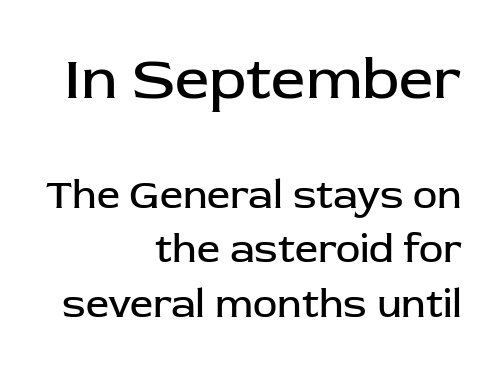
I'd call this a sans setting — the letters go barefoot. Each line ends at the same right margin while the left side varies. The letters look calm and open, with moderate or lighter stems. Quick note: not italic, upright. Character widths vary here, with narrow letters taking less room than wide ones. Caption: upper text group enlarged, lower text group reduced.
